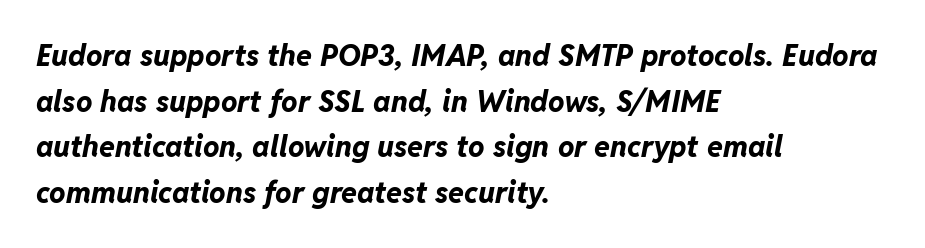
Q: Is the text bold? A: Yes.
Q: Is the text italic (slanted)? A: Yes, it leans right by about 11 degrees.
Q: Is the text underlined? A: No.
Q: How is the paragraph aligned? A: Left-aligned.
Q: Is the spacing between letters normal or unusually wide? A: Normal.
Q: Is the spacing between lines tight, normal or loose? A: Normal.
Q: Width (condensed, normal, or wide)? A: Normal.
Q: Stroke contrast? A: Low.
Q: x-height? A: Medium.
Q: Monospaced? A: No.
